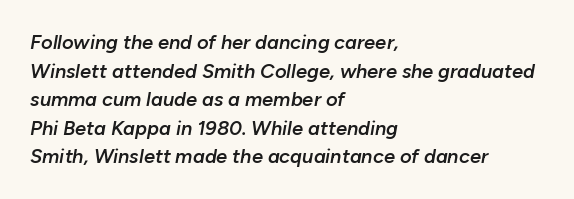
{"italic": "yes", "lean": "right", "slant_degrees": 10, "bold": "semi", "underline": "no", "align": "left", "line_spacing": "normal", "line_spacing_ratio": 1.43, "letter_spacing": "normal", "letter_spacing_em": 0.0, "glyph_px": 20}
